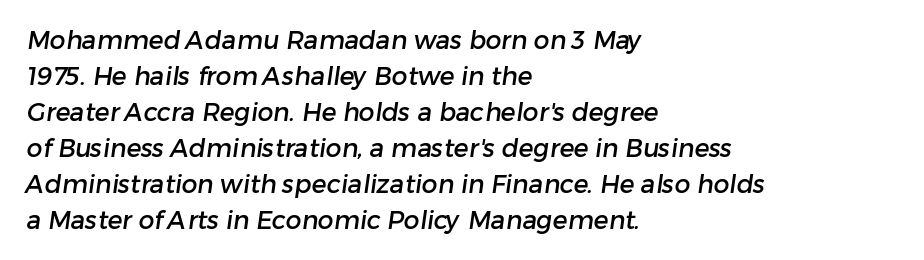
Q: Is the text underlined? A: No.
Q: How is the paragraph aligned? A: Left-aligned.
Q: Is the spacing between letters normal or unusually wide? A: Normal.
Q: Is the spacing between lines tight, normal or loose? A: Normal.
